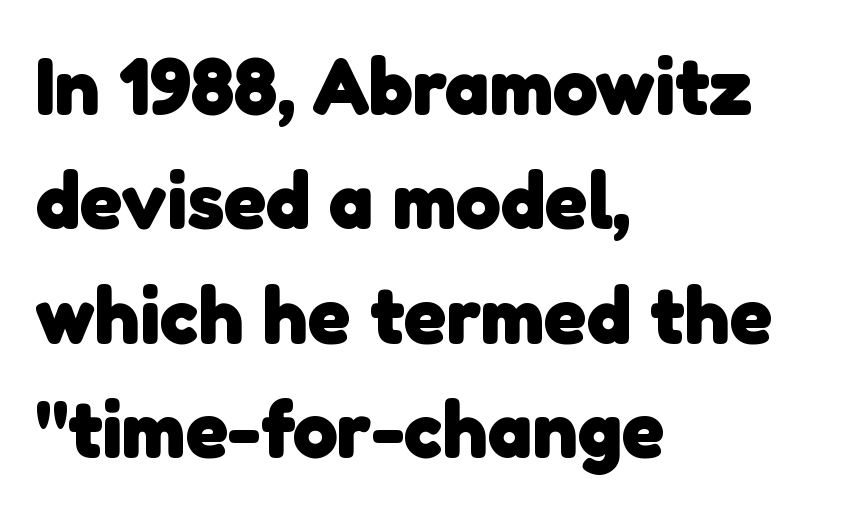
Q: Is the text bold? A: Yes.
Q: Is the typeface a serif or a sans-serif typeface? A: Sans-serif.
Q: Is the text underlined? A: No.
Q: How is the paragraph aligned? A: Left-aligned.
Q: Is the spacing between letters normal or unusually wide? A: Normal.
Q: Is the spacing between lines tight, normal or loose? A: Normal.
Q: Width (condensed, normal, or wide)? A: Normal.
Q: Stroke contrast? A: Low.
Q: x-height? A: Medium.
Q: Monospaced? A: No.
